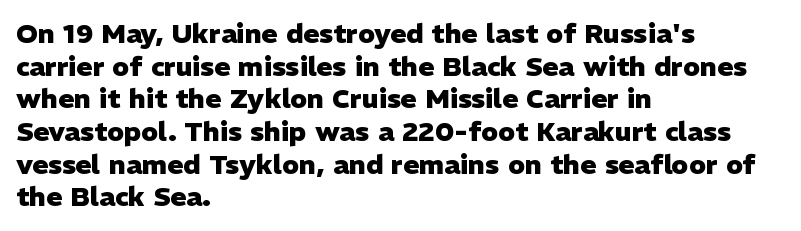
{"italic": "no", "bold": "yes", "underline": "no", "align": "left", "line_spacing_ratio": 1.21, "letter_spacing": "normal", "letter_spacing_em": 0.0, "glyph_px": 27}
